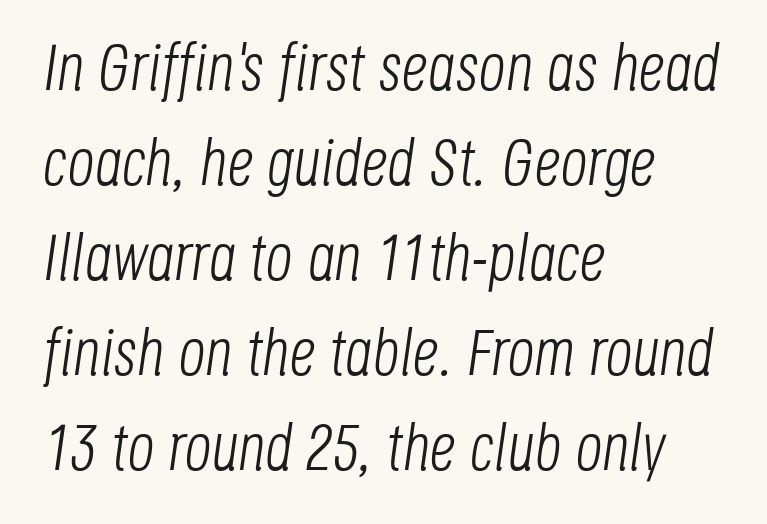
Descenders hang freely into open space. Looks like regular typesetting: each glyph gets only the width it needs. The typesetter chose a ragged-right arrangement here. The tracking reads as untouched default to a designer's eye. The typography opts for an oblique posture over an upright one.
